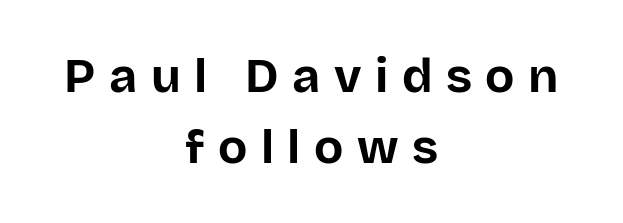
The image shows 48 px bold sans-serif type, upright; set centered, normal line spacing (1.47x), unusually wide letter spacing (+0.28 em), not underlined; low stroke contrast and a large x-height.
